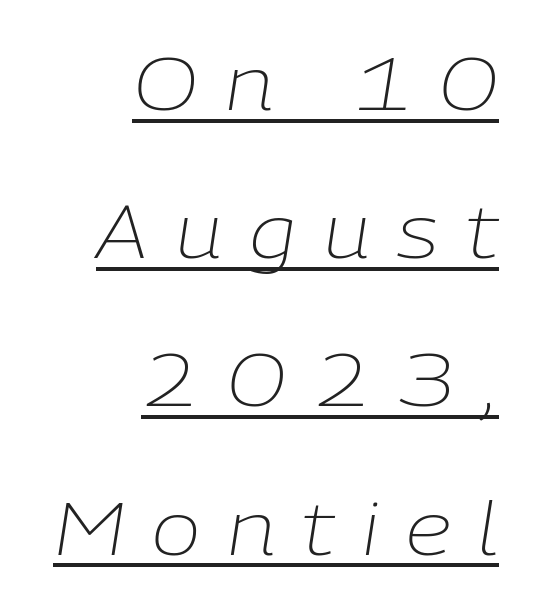
The image shows 73 px light type, italic (leaning right); set right-aligned, loose line spacing (2.03x), unusually wide letter spacing (+0.37 em), underlined; low stroke contrast and a medium x-height.
